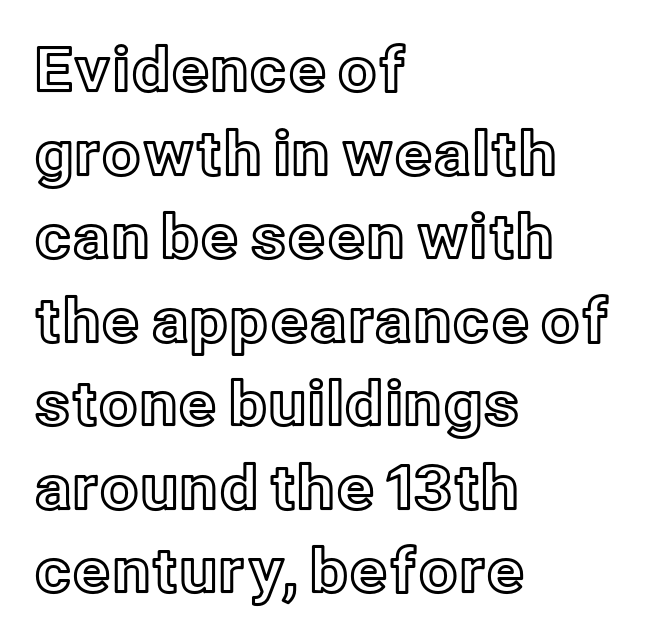
This is roman type, the default non-slanted kind. The space beneath each line is pristine and unruled. Casual observation: everything's shoved over to the left. The passage shown is typed in a proportional face where columns would drift.
